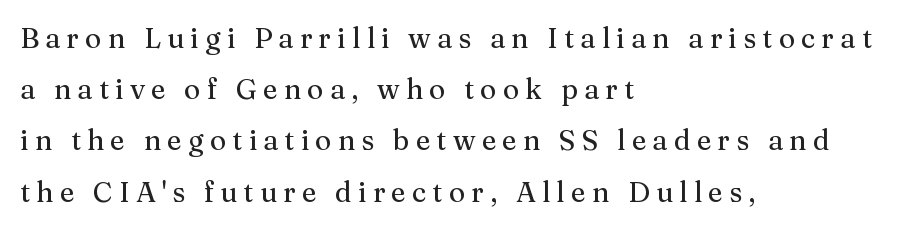
Q: Is the text italic (slanted)? A: No, it is upright.
Q: Is the typeface a serif or a sans-serif typeface? A: Serif.
Q: Is the text underlined? A: No.
Q: How is the paragraph aligned? A: Left-aligned.
Q: Is the spacing between letters normal or unusually wide? A: Unusually wide.
Q: Width (condensed, normal, or wide)? A: Normal.
Q: Stroke contrast? A: Medium.
Q: x-height? A: Medium.
Q: Monospaced? A: No.
